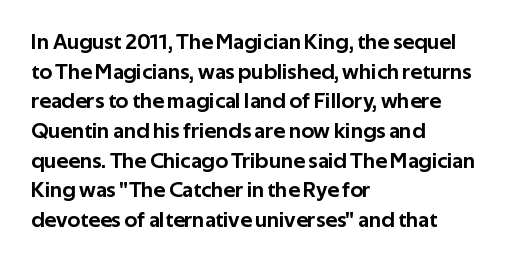
Q: Is the text italic (slanted)? A: No, it is upright.
Q: Is the text underlined? A: No.
Q: How is the paragraph aligned? A: Left-aligned.
Q: Is the spacing between letters normal or unusually wide? A: Normal.
Q: Is the spacing between lines tight, normal or loose? A: Normal.
